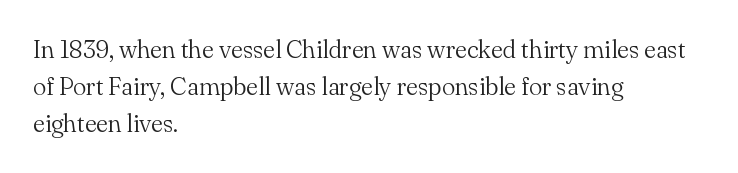
The image shows 25 px text type, upright; set left-aligned, normal line spacing (1.49x), normal letter spacing, not underlined.
